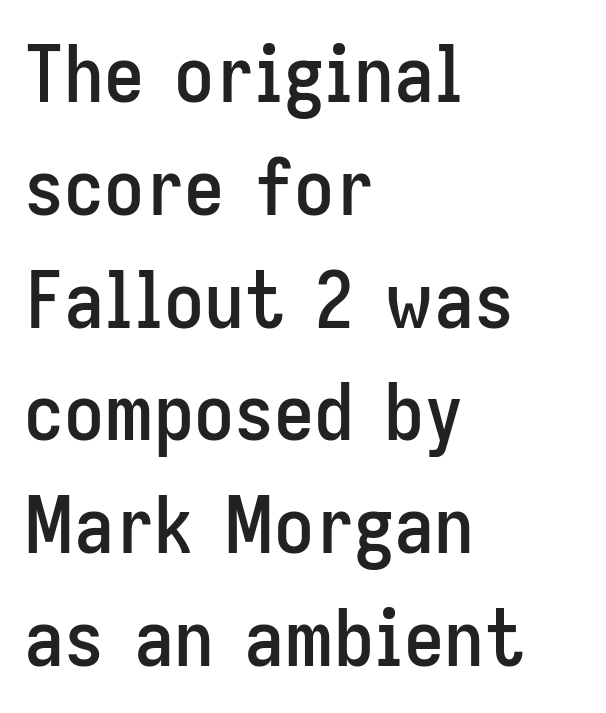
If you drew a ruler down the left edge, every line would touch it. This sample has the flowing, uneven cadence of proportional lettering. The lines sit at an ordinary, default distance from one another. To sum up the face: it is a sans, with no serifs. Posture: vertical. You could call the tracking neutral — neither tight nor loose.
